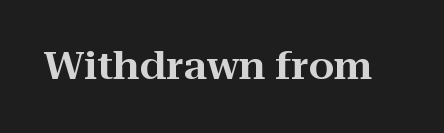
Do the characters align in a grid? No, the font is proportional. Posture: vertical. To sum up the face: it has serifs. No extra tracking has been applied to these lines.
